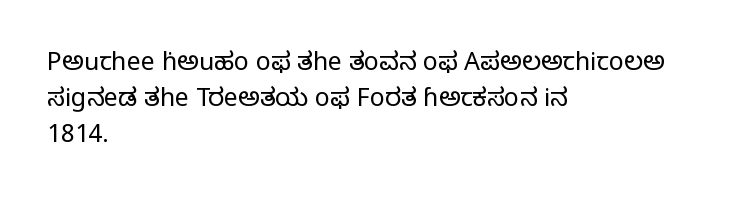
{"italic": "no", "bold": "no", "underline": "no", "align": "left", "line_spacing": "normal", "line_spacing_ratio": 1.44, "letter_spacing": "normal", "letter_spacing_em": 0.0, "glyph_px": 25}
